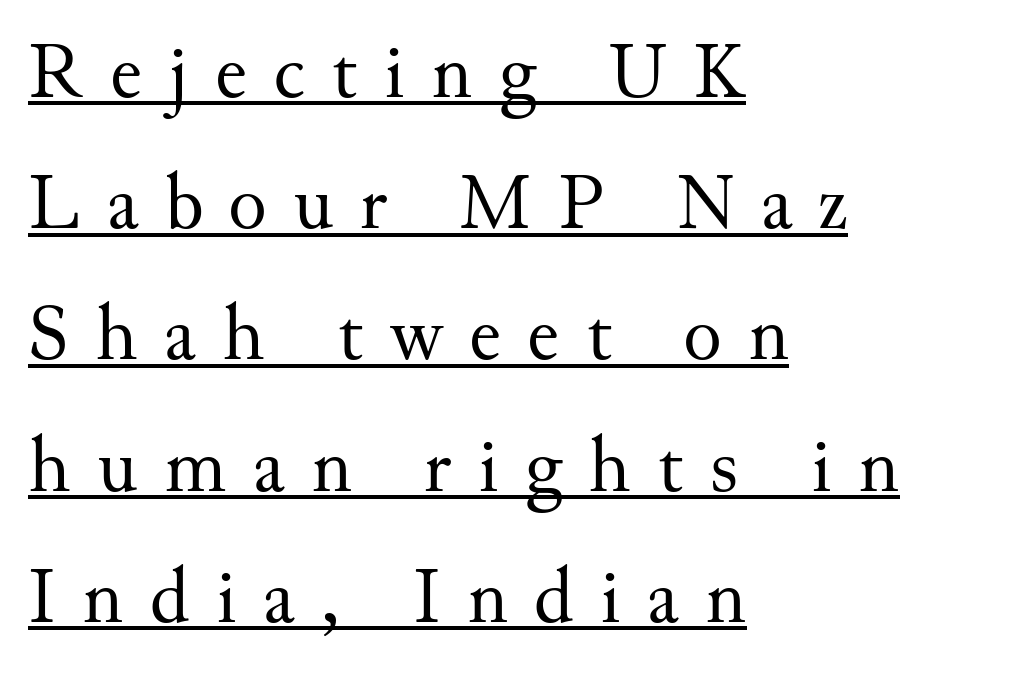
You could not count columns in this text — the font is proportionally spaced. The glyphs in this specimen are seriffed. Counters stay open thanks to moderate or lighter strokes. Normally led — the rows are evenly, conventionally spaced. Spacing between characters has been opened up far beyond the box default.
